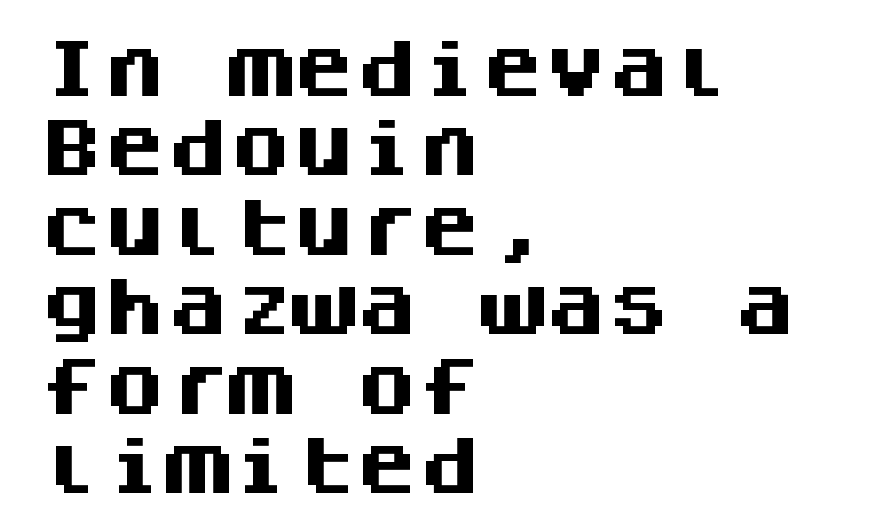
{"serif": "no", "italic": "no", "bold": "yes", "weight": "heavy", "width": "normal", "stroke_contrast": "medium", "x_height": "large", "monospaced": "yes", "underline": "no", "align": "left", "line_spacing": "normal", "line_spacing_ratio": 1.26, "letter_spacing": "normal", "letter_spacing_em": 0.0, "glyph_px": 63}
